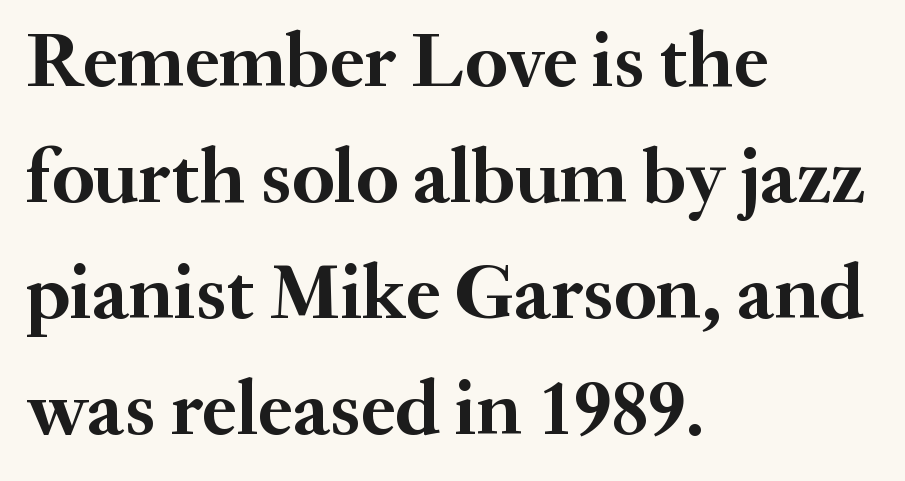
Q: Is the text bold? A: Yes.
Q: Is the text italic (slanted)? A: No, it is upright.
Q: Is the typeface a serif or a sans-serif typeface? A: Serif.
Q: Is the text underlined? A: No.
Q: How is the paragraph aligned? A: Left-aligned.
Q: Is the spacing between letters normal or unusually wide? A: Normal.
Q: Is the spacing between lines tight, normal or loose? A: Normal.
Q: Width (condensed, normal, or wide)? A: Normal.
Q: Stroke contrast? A: Medium.
Q: x-height? A: Small.
Q: Monospaced? A: No.
